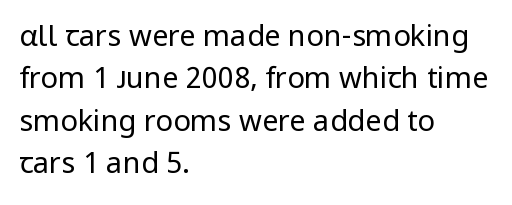
{"serif": "no", "italic": "no", "bold": "no", "weight": "regular", "width": "normal", "stroke_contrast": "low", "x_height": "medium", "monospaced": "no", "underline": "no", "align": "left", "line_spacing": "normal", "line_spacing_ratio": 1.46, "letter_spacing": "normal", "letter_spacing_em": 0.0, "glyph_px": 29}
